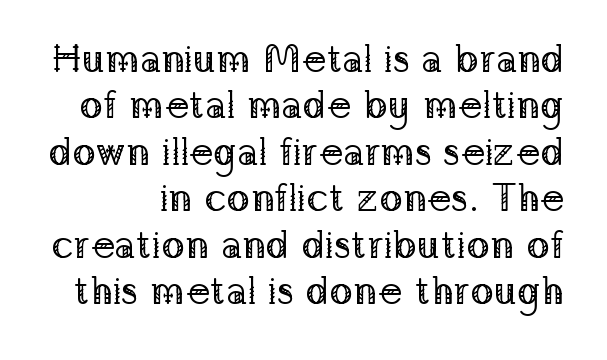
The specimen omits any rule beneath the text block's lines. Proportional: the letters do not fall into vertical columns. Note: serifs present on the glyphs. Posture: vertical.
